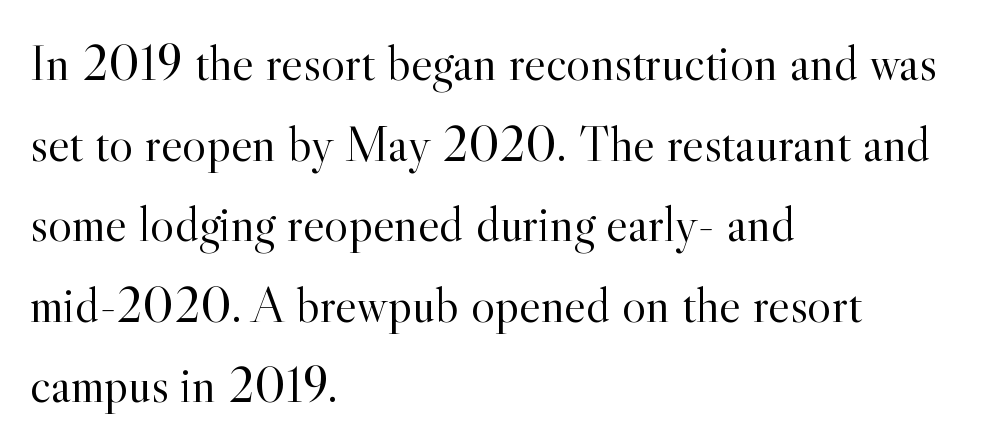
{"serif": "yes", "italic": "no", "bold": "no", "weight": "light", "width": "normal", "x_height": "small", "monospaced": "no", "underline": "no", "align": "left", "line_spacing": "normal", "line_spacing_ratio": 1.58, "letter_spacing": "normal", "letter_spacing_em": 0.0, "glyph_px": 51}
